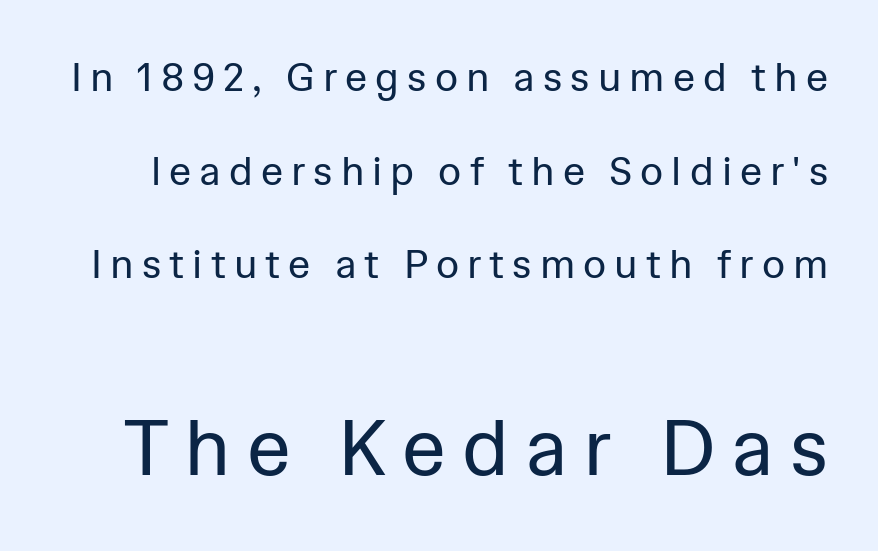
The letterforms sit at book weight or below. The typeface chosen for these lines omits serifs. A typesetter would mark this as roman, not italic. The emphasis by scale lands on block number two, below. The zone under the glyphs is completely vacant. The letterforms stand isolated, each surrounded by extra space.
